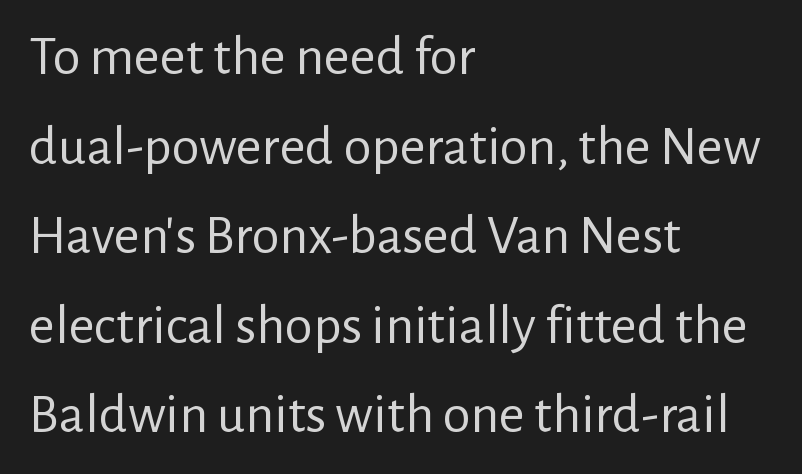
The image shows 56 px regular-weight sans-serif type, upright; set left-aligned, normal line spacing (1.6x), normal letter spacing, not underlined; low stroke contrast and a medium x-height.
